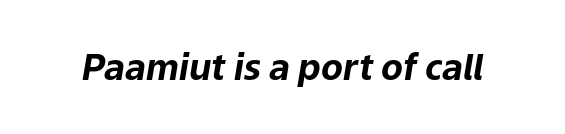
The image shows 36 px bold type, italic (leaning right); set normal letter spacing, not underlined; low stroke contrast and a medium x-height.
